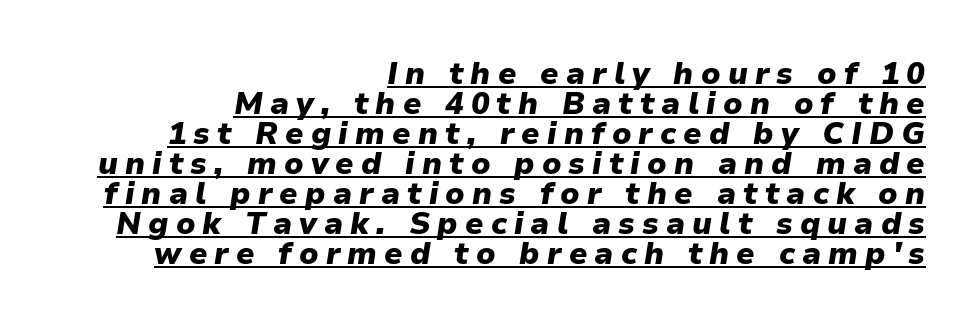
Q: Is the text bold? A: Yes.
Q: Is the text italic (slanted)? A: Yes, it leans right by about 9 degrees.
Q: Is the text underlined? A: Yes.
Q: How is the paragraph aligned? A: Right-aligned.
Q: Is the spacing between letters normal or unusually wide? A: Unusually wide.
Q: Is the spacing between lines tight, normal or loose? A: Tight.
Q: Width (condensed, normal, or wide)? A: Normal.
Q: Stroke contrast? A: Low.
Q: x-height? A: Medium.
Q: Monospaced? A: No.
